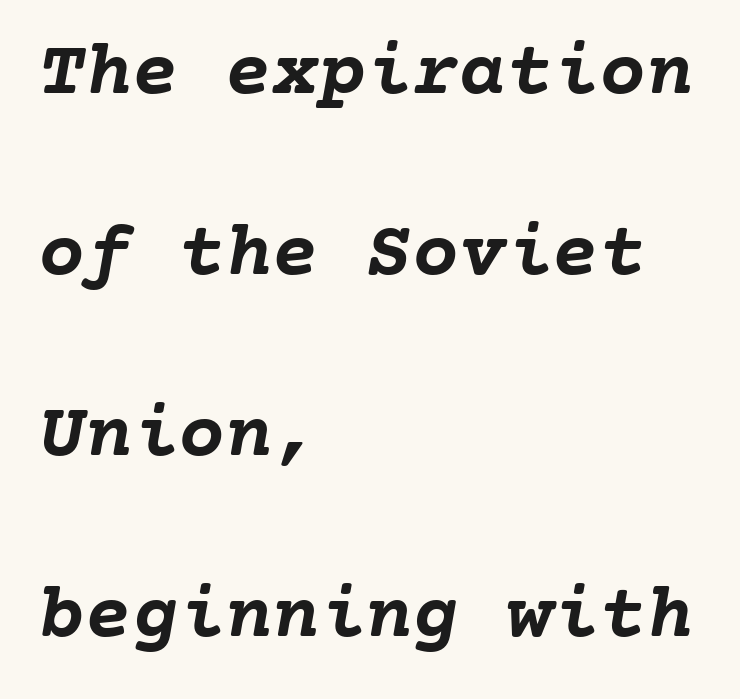
The space directly below the letters is spotless. The block of text is sparse from top to bottom, with ample space between rows. There is no visible air inserted between adjacent glyphs. Stroke thickness is high; the sample reads as a true bold.
